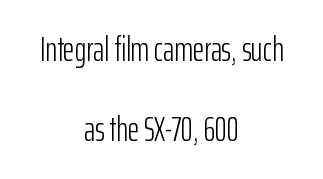
{"serif": "no", "italic": "no", "bold": "no", "weight": "light", "width": "condensed", "stroke_contrast": "low", "x_height": "medium", "monospaced": "no", "underline": "no", "align": "center", "line_spacing": "loose", "line_spacing_ratio": 2.3, "letter_spacing": "normal", "letter_spacing_em": 0.0, "glyph_px": 35}
